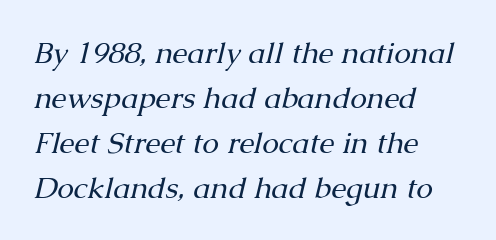
{"serif": "yes", "italic": "yes", "lean": "right", "slant_degrees": 13, "bold": "no", "weight": "regular", "width": "normal", "stroke_contrast": "medium", "x_height": "medium", "monospaced": "no", "underline": "no", "align": "left", "line_spacing": "normal", "line_spacing_ratio": 1.5, "letter_spacing": "normal", "letter_spacing_em": 0.0, "glyph_px": 30}
